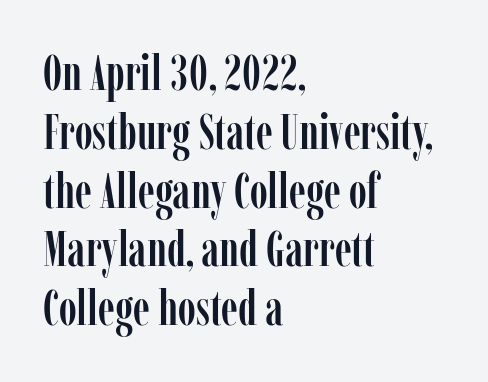
The image shows 49 px condensed serif type, upright; set left-aligned, line spacing 1.2x, normal letter spacing, not underlined; low stroke contrast and a medium x-height.
